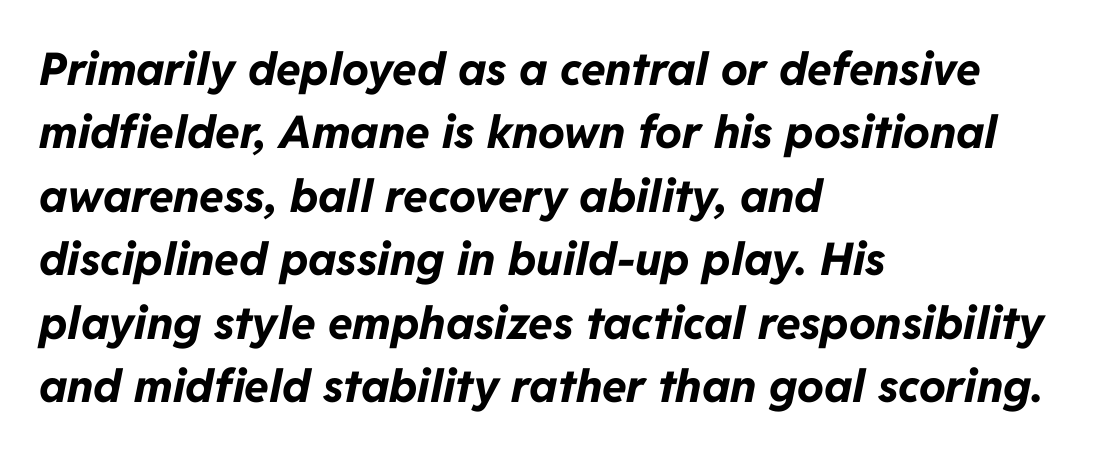
{"italic": "yes", "lean": "right", "slant_degrees": 11, "bold": "yes", "weight": "bold", "width": "normal", "stroke_contrast": "low", "x_height": "medium", "monospaced": "no", "underline": "no", "align": "left", "line_spacing": "normal", "line_spacing_ratio": 1.41, "letter_spacing": "normal", "letter_spacing_em": 0.0, "glyph_px": 45}
